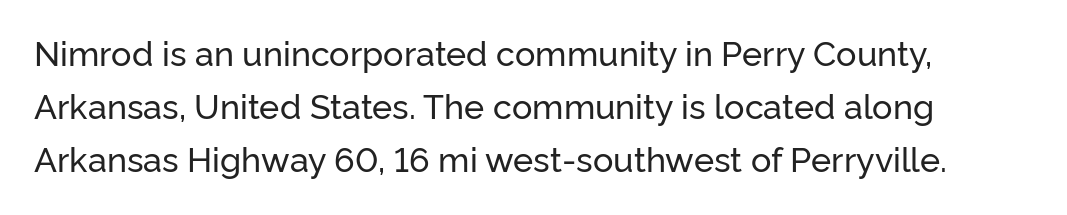
Q: Is the text italic (slanted)? A: No, it is upright.
Q: Is the typeface a serif or a sans-serif typeface? A: Sans-serif.
Q: Is the text underlined? A: No.
Q: How is the paragraph aligned? A: Left-aligned.
Q: Is the spacing between letters normal or unusually wide? A: Normal.
Q: Is the spacing between lines tight, normal or loose? A: Normal.
Q: Width (condensed, normal, or wide)? A: Normal.
Q: Stroke contrast? A: Low.
Q: x-height? A: Medium.
Q: Monospaced? A: No.
